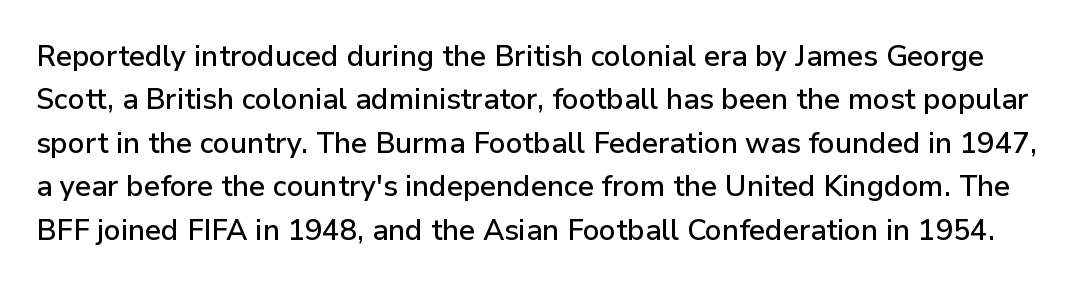
The image shows 29 px sans-serif type, upright; set normal line spacing (1.5x), normal letter spacing, not underlined; low stroke contrast and a medium x-height.
